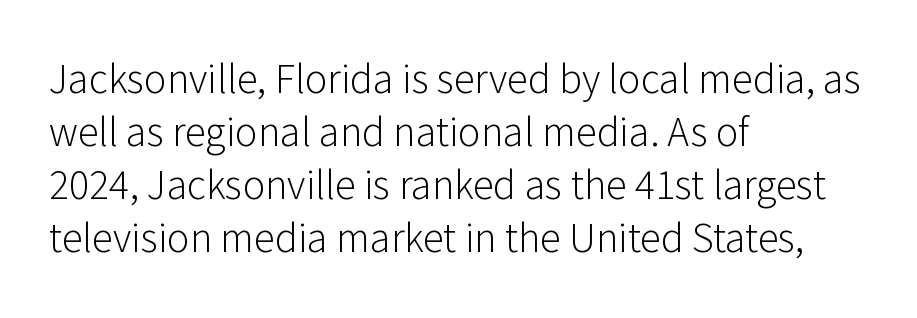
Weight: regular or lighter. Observe the absence of serifs on each vertical stroke in this sample. Observe the ordinary spacing: letters are neighbours, not strangers. You could not count columns in this text — the font is proportionally spaced.
